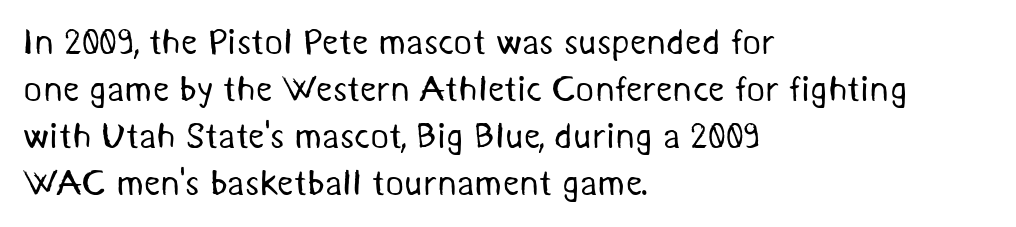
The image shows 36 px regular-weight sans-serif type; set left-aligned, normal line spacing (1.31x), normal letter spacing, not underlined; medium stroke contrast and a medium x-height.
